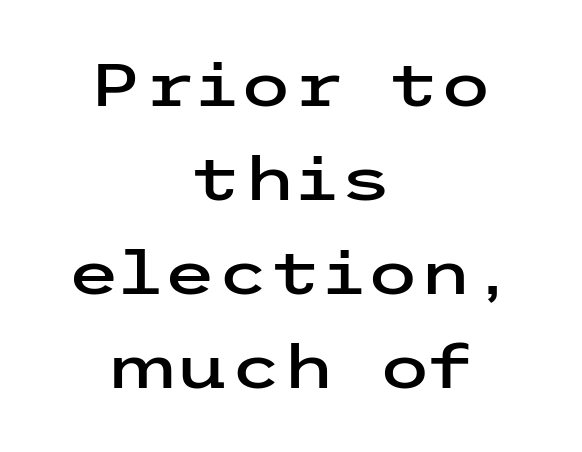
Q: Is the text italic (slanted)? A: No, it is upright.
Q: Is the typeface a serif or a sans-serif typeface? A: Sans-serif.
Q: Is the text underlined? A: No.
Q: How is the paragraph aligned? A: Centered.
Q: Is the spacing between letters normal or unusually wide? A: Normal.
Q: Is the spacing between lines tight, normal or loose? A: Normal.
Q: Width (condensed, normal, or wide)? A: Wide.
Q: Stroke contrast? A: Low.
Q: x-height? A: Medium.
